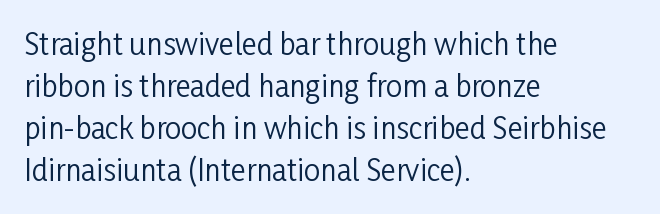
The image shows 29 px regular-weight, condensed sans-serif type, upright; set left-aligned, normal line spacing (1.45x), normal letter spacing, not underlined; low stroke contrast and a medium x-height.
